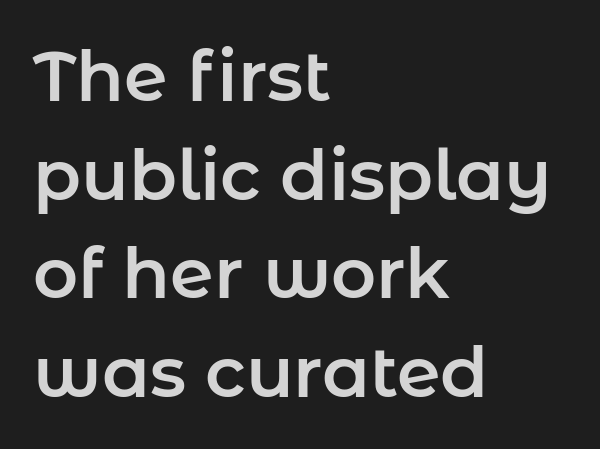
The image shows 70 px sans-serif type, upright; set left-aligned, normal line spacing (1.41x), normal letter spacing, not underlined; low stroke contrast and a medium x-height.
